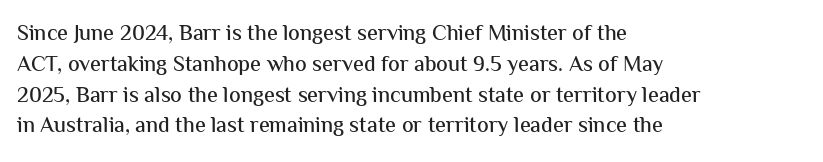
A classic flush-left, rag-right setting is used for this passage. Rendered with straight, roman letterforms. The rendering uses a moderate line-height, typical for paragraphs. In terms of letterspacing, this is plain default setting.
